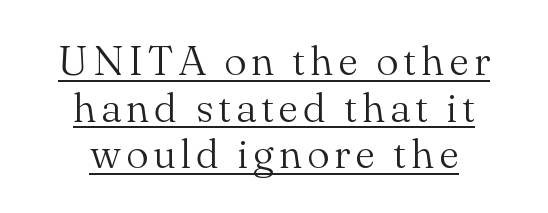
Do the characters align in a grid? No, the font is proportional. Does the type have serifs? Yes, each stem ends in a small foot. What decoration does the sample have? An underline. You could barely slide anything between these rows. The strokes carry an ordinary text weight at most. This is the regular roman posture of the typeface.
